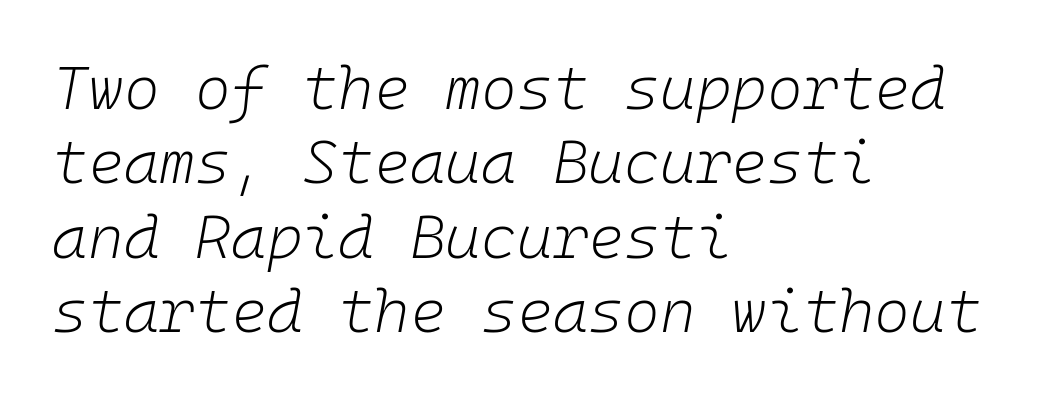
{"italic": "yes", "lean": "right", "slant_degrees": 10, "bold": "no", "weight": "light", "width": "normal", "stroke_contrast": "low", "x_height": "medium", "monospaced": "yes", "underline": "no", "align": "left", "line_spacing_ratio": 1.22, "letter_spacing": "normal", "letter_spacing_em": 0.0, "glyph_px": 61}
